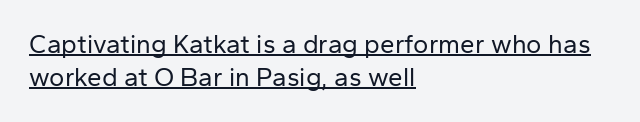
Q: Is the text bold? A: No.
Q: Is the text italic (slanted)? A: No, it is upright.
Q: Is the text underlined? A: Yes.
Q: How is the paragraph aligned? A: Left-aligned.
Q: Is the spacing between letters normal or unusually wide? A: Normal.
Q: Is the spacing between lines tight, normal or loose? A: Normal.
